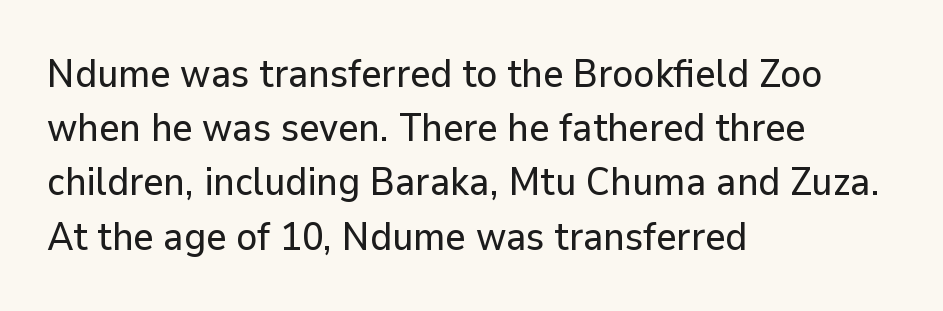
The image shows 39 px sans-serif type, upright; set left-aligned, normal line spacing (1.39x), normal letter spacing, not underlined; low stroke contrast and a medium x-height.
